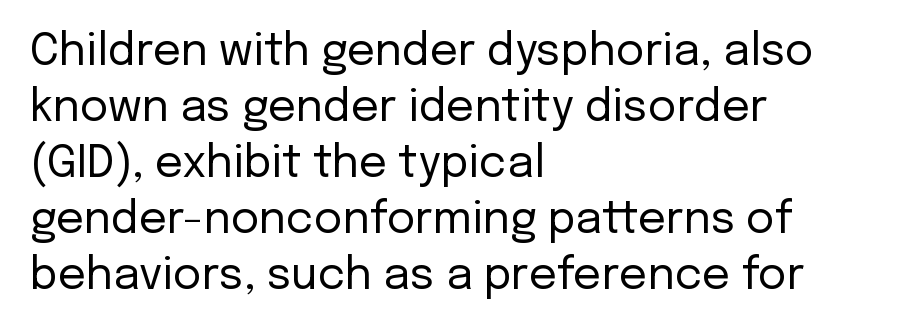
Beneath every word, the page is bare. Typographically, this falls in the sans-serif category. The face used here is proportionally spaced, like ordinary book or web type. This is the regular roman posture of the typeface. Compared with a typical body face, this is equally light or lighter still. Does the copy run flush right? No — it runs flush left.
